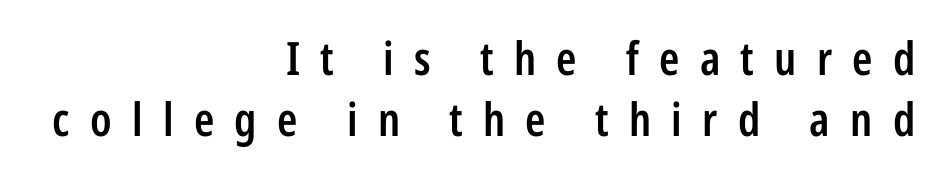
The image shows 46 px semibold, condensed sans-serif type, upright; set right-aligned, normal line spacing (1.32x), unusually wide letter spacing (+0.44 em), not underlined; low stroke contrast and a medium x-height.
